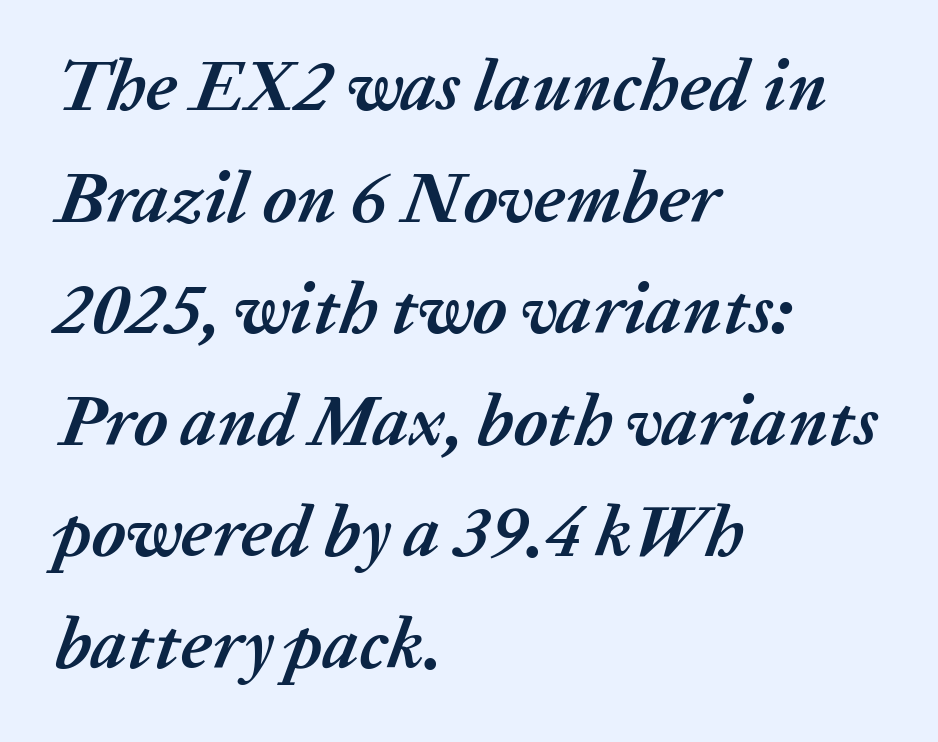
When letters slant like this, we call the style italic. The passage is arranged the way most books set body copy — flush left. The designer left line spacing at the default. Strong, thick strokes mark this as bold type.
